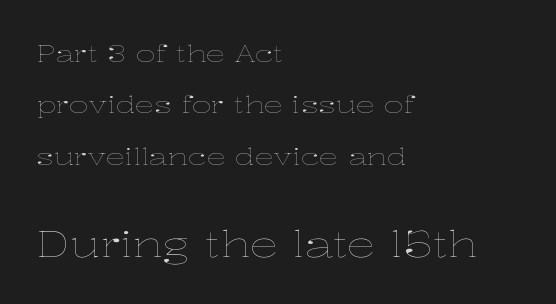
{"italic": "no", "bold": "no", "weight": "thin", "width": "wide", "stroke_contrast": "low", "x_height": "medium", "monospaced": "no", "underline": "no", "align": "left", "line_spacing": "loose", "line_spacing_ratio": 2.14, "letter_spacing": "normal", "letter_spacing_em": 0.0, "larger_block": "second", "size_ratio": 1.5, "glyph_px": 36}
